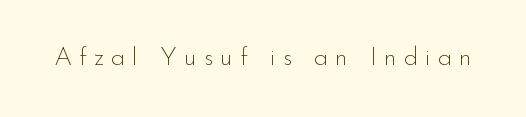
{"italic": "no", "bold": "no", "underline": "no", "letter_spacing": "wide", "letter_spacing_em": 0.27, "glyph_px": 26}
